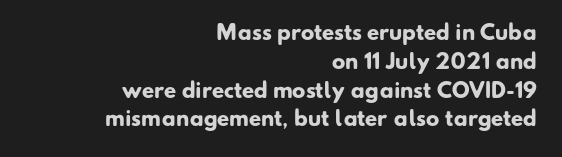
The image shows 20 px bold type; set right-aligned, normal line spacing (1.44x), normal letter spacing, not underlined.
